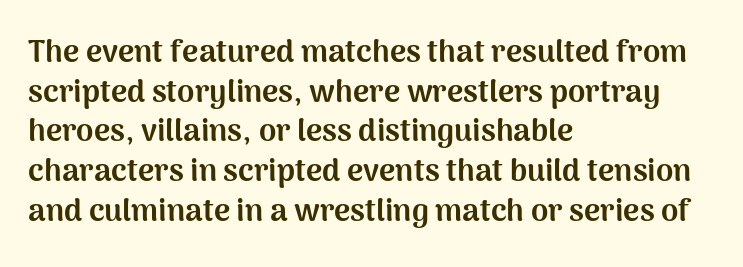
{"serif": "no", "italic": "no", "bold": "yes", "weight": "bold", "width": "normal", "stroke_contrast": "medium", "x_height": "medium", "monospaced": "no", "underline": "no", "align": "left", "line_spacing": "normal", "line_spacing_ratio": 1.28, "letter_spacing": "normal", "letter_spacing_em": 0.0, "glyph_px": 31}
